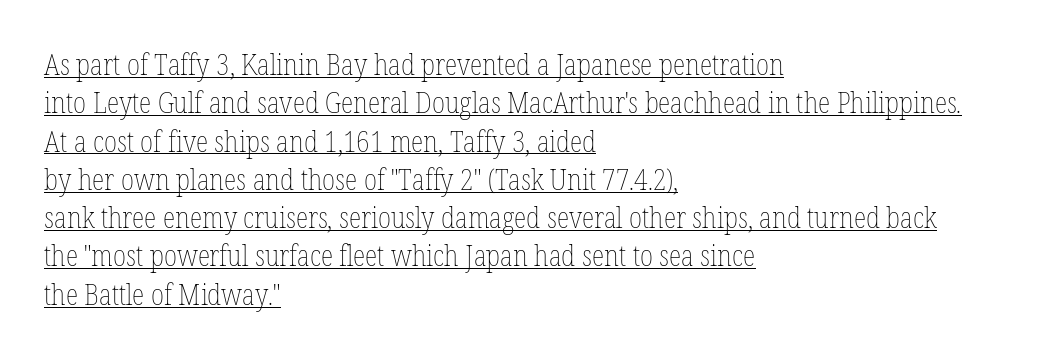
Regarding leading, the lines here are spaced in the standard way. You can tell it's not italic because the verticals are truly vertical. The strokes carry an ordinary text weight at most. Notice how the passage keeps a crisp vertical edge on the left only. Glyph-to-glyph distance matches everyday printed text. This sample has the flowing, uneven cadence of proportional lettering.
